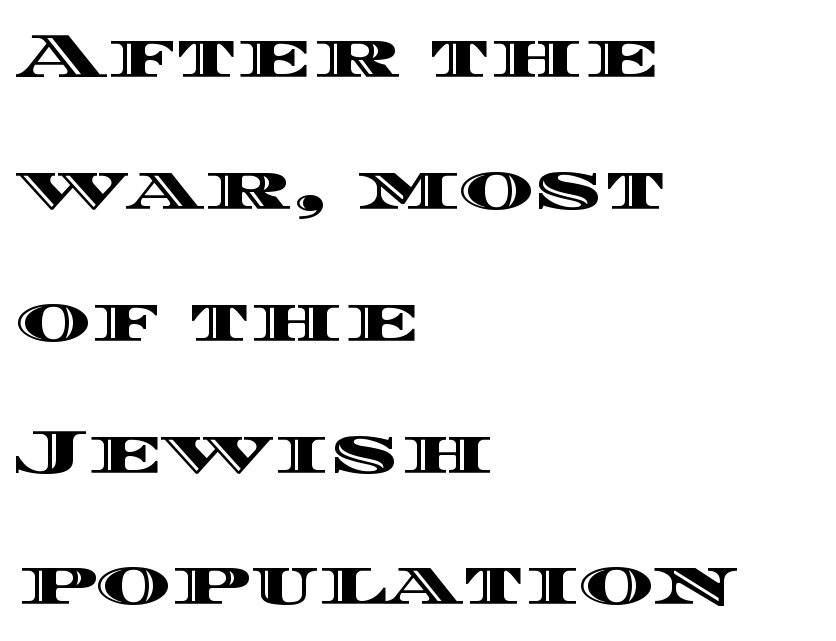
{"italic": "no", "width": "wide", "x_height": "large", "monospaced": "no", "underline": "no", "align": "left", "line_spacing": "loose", "line_spacing_ratio": 2.06, "letter_spacing": "normal", "letter_spacing_em": 0.0, "glyph_px": 64}
